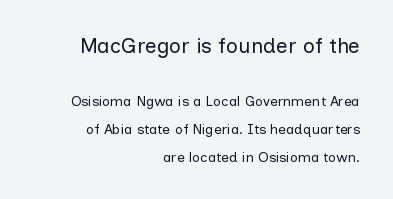
Q: Is the text bold? A: No.
Q: Is the text italic (slanted)? A: No, it is upright.
Q: Is the text underlined? A: No.
Q: How is the paragraph aligned? A: Right-aligned.
Q: Is the spacing between letters normal or unusually wide? A: Normal.
Q: Is the spacing between lines tight, normal or loose? A: Loose.
Q: Which block of text is set in a larger size, the first (top) or the second (bottom)? A: The first (top) one.
